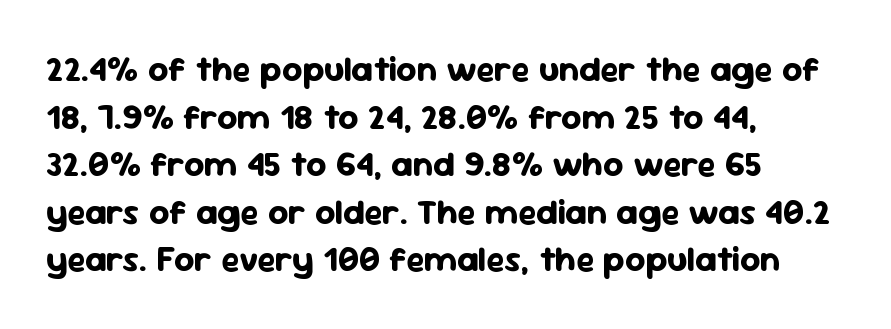
{"serif": "no", "italic": "no", "bold": "yes", "weight": "bold", "width": "normal", "stroke_contrast": "low", "x_height": "medium", "monospaced": "no", "underline": "no", "align": "left", "line_spacing": "normal", "line_spacing_ratio": 1.36, "letter_spacing": "normal", "letter_spacing_em": 0.0, "glyph_px": 35}
